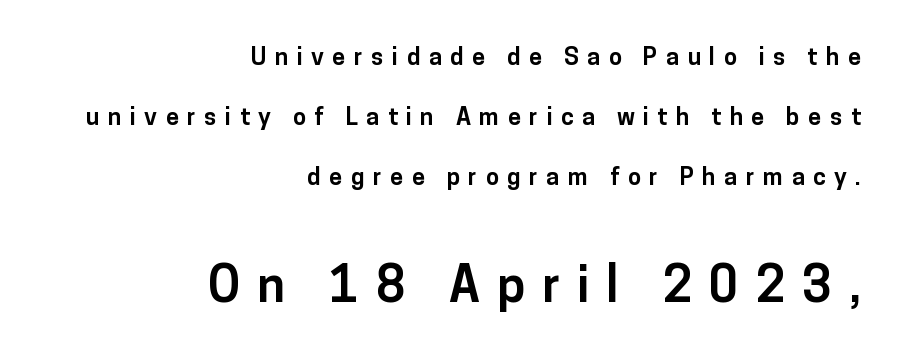
Q: Is the text bold? A: Yes.
Q: Is the text italic (slanted)? A: No, it is upright.
Q: Is the typeface a serif or a sans-serif typeface? A: Sans-serif.
Q: Is the text underlined? A: No.
Q: How is the paragraph aligned? A: Right-aligned.
Q: Is the spacing between letters normal or unusually wide? A: Unusually wide.
Q: Is the spacing between lines tight, normal or loose? A: Loose.
Q: Which block of text is set in a larger size, the first (top) or the second (bottom)? A: The second (bottom) one.
Q: Width (condensed, normal, or wide)? A: Normal.
Q: Stroke contrast? A: Low.
Q: x-height? A: Medium.
Q: Monospaced? A: No.
